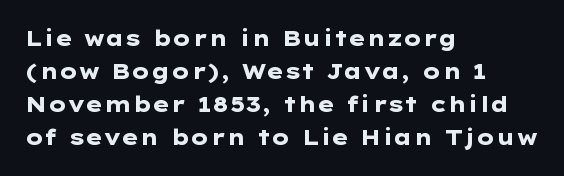
The sample has been set heavy, in full bold. Any mark beneath the type? The region is blank. The ragged edge is on the right, which tells us the setting is flush left. This sample uses plain, unmodified letter spacing. Posture: vertical. Does the leading feel generous? No, just average.
